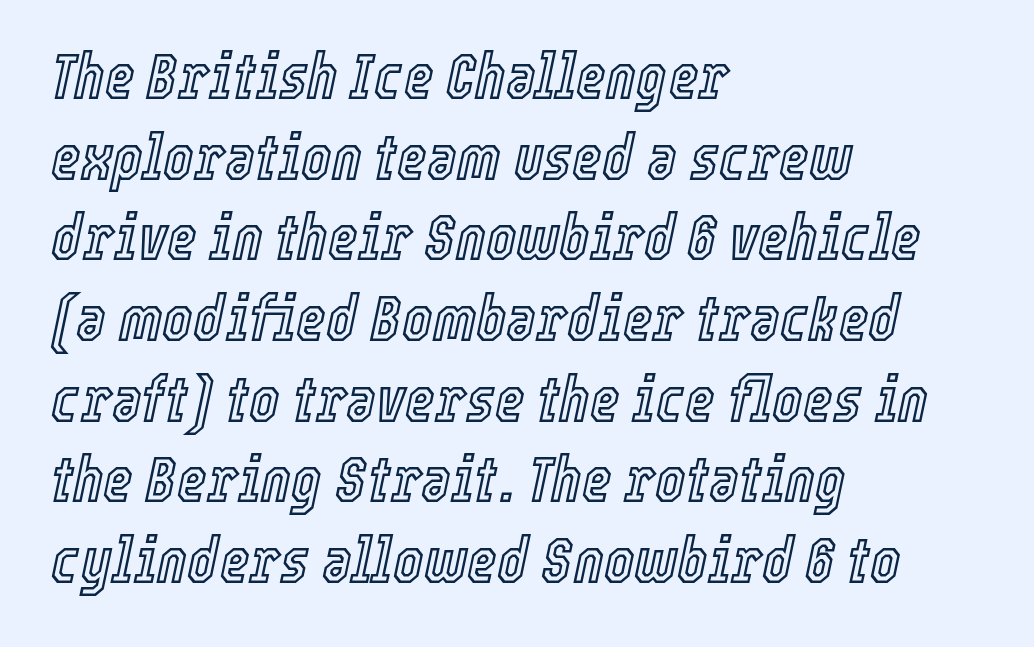
Q: Is the text italic (slanted)? A: Yes, it leans right by about 12 degrees.
Q: Is the text underlined? A: No.
Q: How is the paragraph aligned? A: Left-aligned.
Q: Is the spacing between letters normal or unusually wide? A: Normal.
Q: Is the spacing between lines tight, normal or loose? A: Normal.
Q: Width (condensed, normal, or wide)? A: Condensed.
Q: x-height? A: Medium.
Q: Monospaced? A: No.
